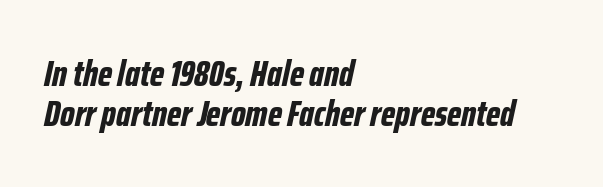
The image shows 37 px bold, condensed type, italic (leaning right); set left-aligned, tight line spacing (1.07x), normal letter spacing, not underlined; low stroke contrast and a medium x-height.
